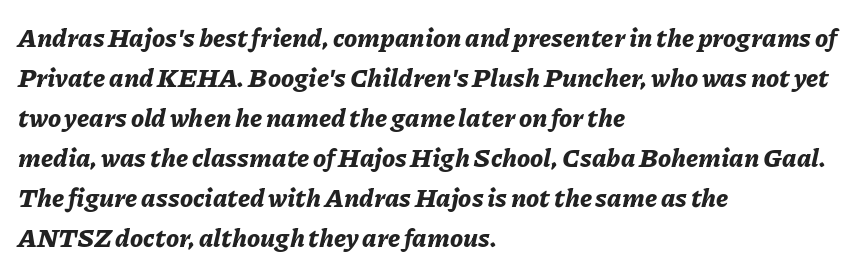
{"italic": "yes", "lean": "right", "slant_degrees": 11, "bold": "yes", "underline": "no", "align": "left", "line_spacing": "normal", "line_spacing_ratio": 1.54, "letter_spacing": "normal", "letter_spacing_em": 0.0, "glyph_px": 26}
